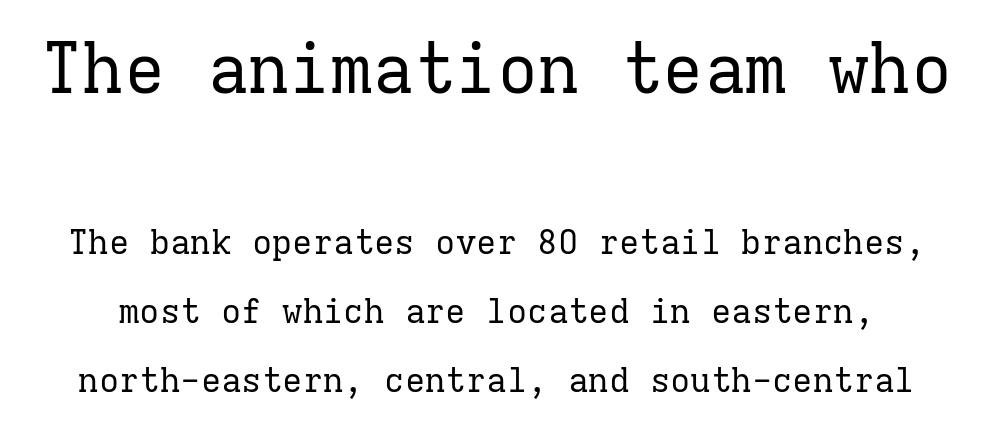
The image shows 69 px regular-weight serif type, upright, monospaced; set loose line spacing (2.03x), normal letter spacing, not underlined; the first (top) block is 2.03x larger; low stroke contrast and a medium x-height.
